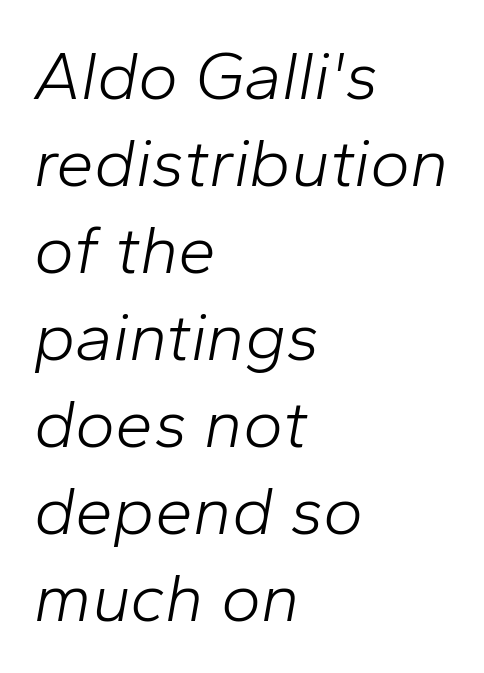
{"italic": "yes", "lean": "right", "slant_degrees": 10, "bold": "no", "weight": "light", "width": "normal", "stroke_contrast": "low", "x_height": "medium", "monospaced": "no", "underline": "no", "align": "left", "line_spacing": "normal", "line_spacing_ratio": 1.28, "letter_spacing": "normal", "letter_spacing_em": 0.0, "glyph_px": 68}
